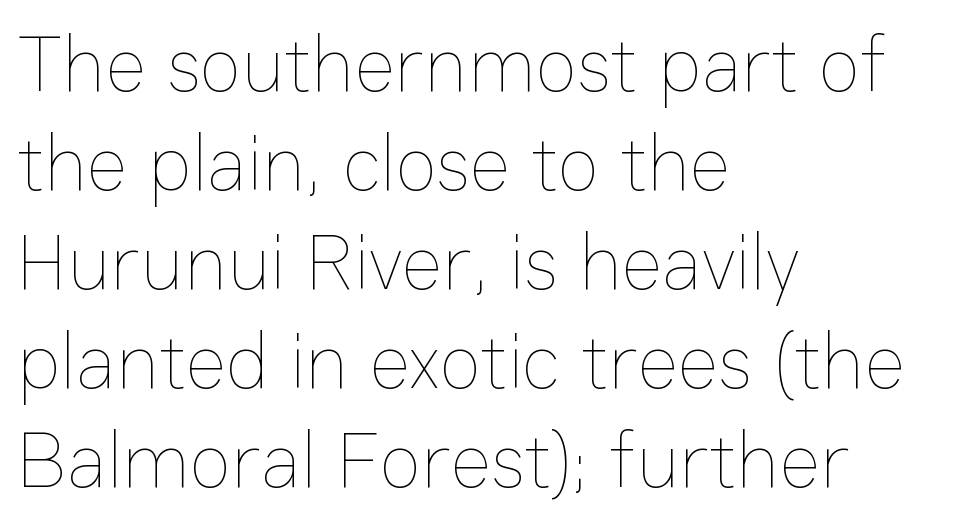
Compared with typical body copy, the letter spacing here is the same. One glance says typical: line gaps are just what's usual. These glyphs show unthickened strokes, regular width or finer. This rendering features lettering with no underline. The rendering anchors every line to the left-hand side. The axis of the letterforms is exactly vertical.
